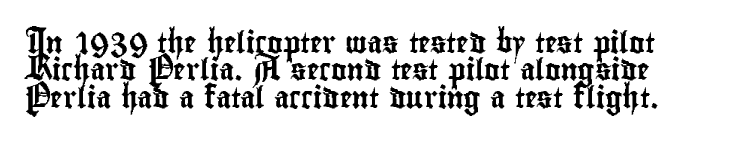
{"italic": "no", "underline": "no", "align": "left", "line_spacing": "normal", "line_spacing_ratio": 1.3, "letter_spacing": "normal", "letter_spacing_em": 0.0, "glyph_px": 21}
